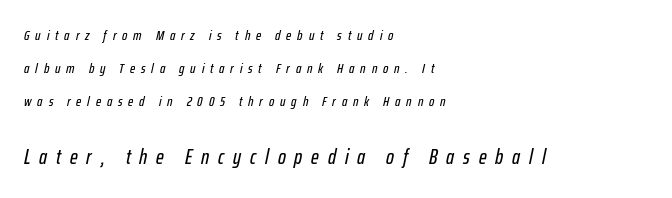
Compared with ordinary roman type, these characters are visibly tilted. Size contrast runs from small at the top to large at the bottom. Substantial extra tracking has been applied to these lines. The passage shown stacks its lines with a broad gap. Any mark beneath the type? The region is blank.
